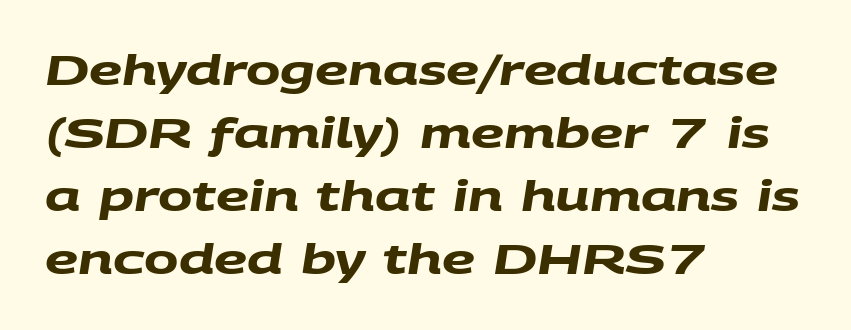
Q: Is the text bold? A: Yes.
Q: Is the typeface a serif or a sans-serif typeface? A: Sans-serif.
Q: Is the text underlined? A: No.
Q: How is the paragraph aligned? A: Left-aligned.
Q: Is the spacing between letters normal or unusually wide? A: Normal.
Q: Is the spacing between lines tight, normal or loose? A: Normal.
Q: Width (condensed, normal, or wide)? A: Wide.
Q: Stroke contrast? A: Medium.
Q: x-height? A: Large.
Q: Monospaced? A: No.
